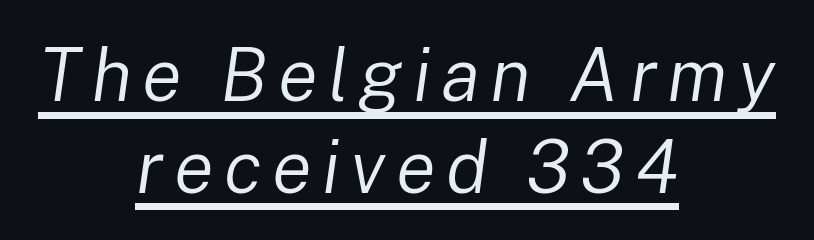
Here the designer chose a conventional face with non-uniform glyph widths. The rendering positions every line midway between the sides. Is the stroke heavy? The answer is a plain regular-or-lighter. The passage shown is underscored from start to finish. An italicized treatment has been applied to the whole sample.
